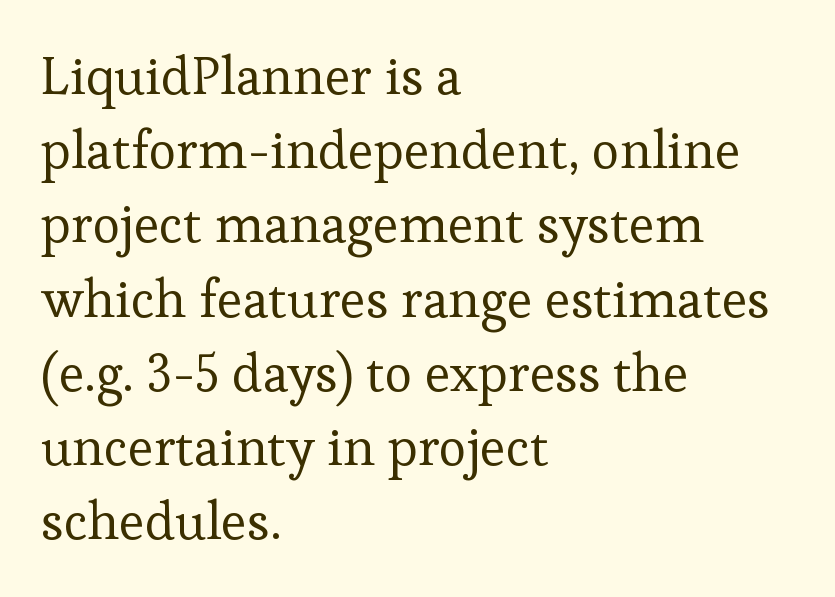
Every stem runs plumb, perpendicular to the baseline. Is the type heavy? It reads as light-to-regular instead. Character widths vary here, with narrow letters taking less room than wide ones. These lines sit exactly where default settings would place them. Is the block centered? No — it sits flush against the left margin. Standard letterfit; no display-style spreading of the glyphs.
